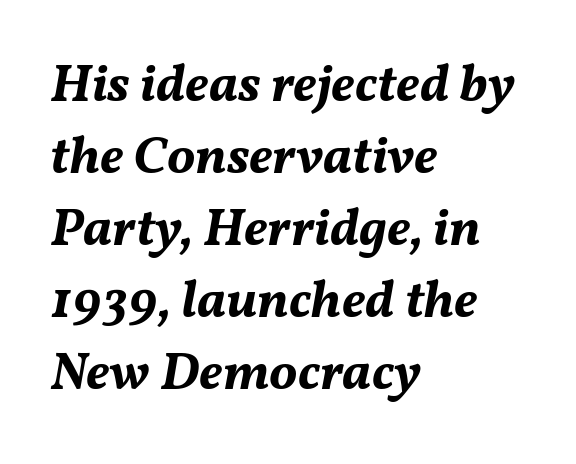
The image shows 53 px bold type, italic (leaning right); set left-aligned, normal line spacing (1.36x), normal letter spacing, not underlined; medium stroke contrast and a medium x-height.
